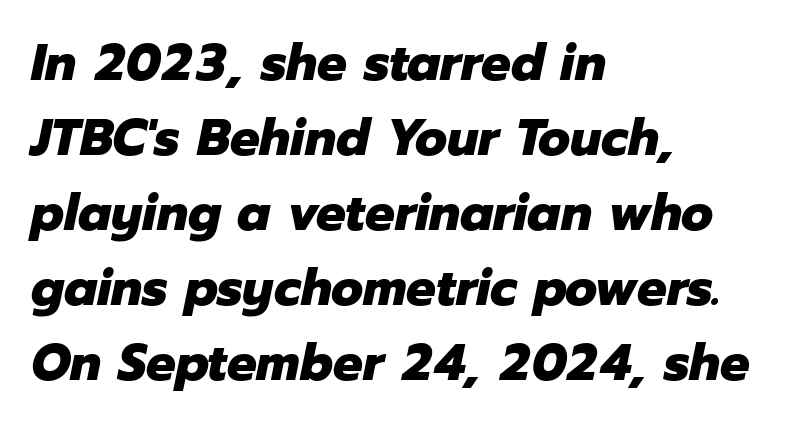
The image shows 52 px heavy type, italic (leaning right); set left-aligned, normal line spacing (1.44x), normal letter spacing, not underlined; low stroke contrast and a medium x-height.
